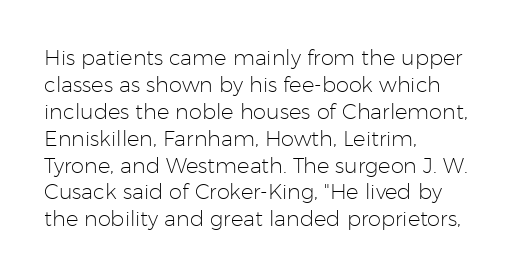
{"italic": "no", "bold": "no", "underline": "no", "align": "left", "line_spacing": "normal", "line_spacing_ratio": 1.28, "letter_spacing": "normal", "letter_spacing_em": 0.0, "glyph_px": 21}
